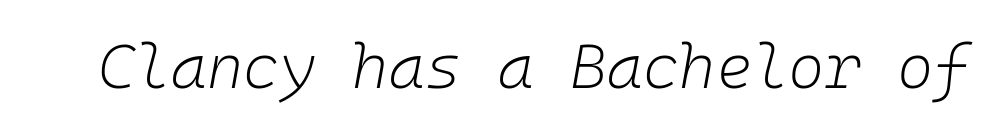
{"italic": "yes", "lean": "right", "slant_degrees": 10, "bold": "no", "weight": "light", "width": "normal", "stroke_contrast": "low", "x_height": "medium", "monospaced": "yes", "underline": "no", "letter_spacing": "normal", "letter_spacing_em": 0.0, "glyph_px": 62}
